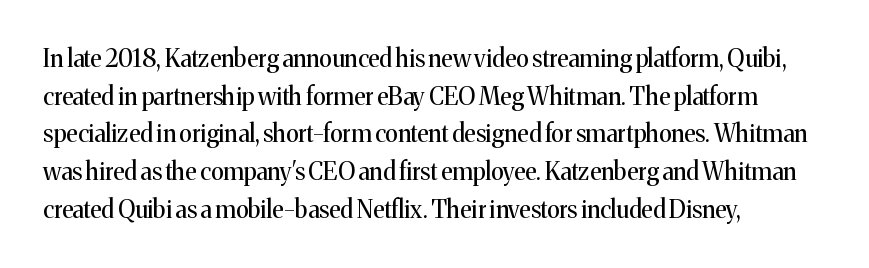
The image shows 24 px text type, upright; set left-aligned, normal line spacing (1.57x), normal letter spacing, not underlined.
